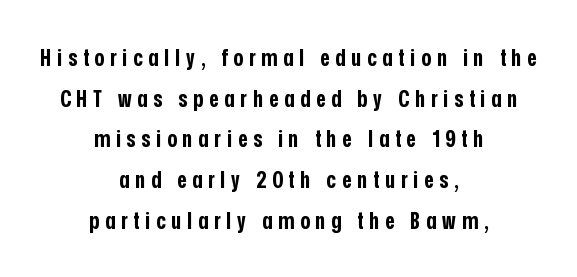
Typesetter's note: full bold, strokes at maximum text heaviness. The rendering inserts visible extra space after every character. The space directly below the letters is spotless. This is the regular roman posture of the typeface.
